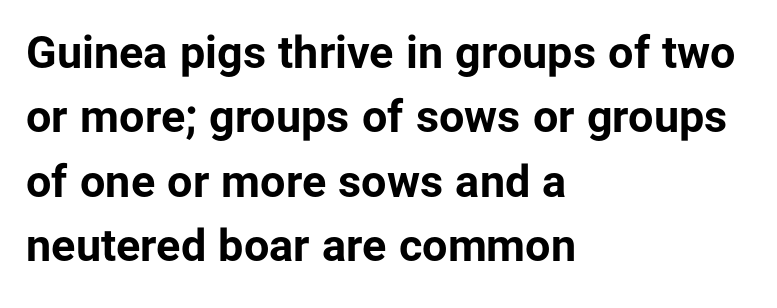
Q: Is the text bold? A: Yes.
Q: Is the text italic (slanted)? A: No, it is upright.
Q: Is the typeface a serif or a sans-serif typeface? A: Sans-serif.
Q: Is the text underlined? A: No.
Q: How is the paragraph aligned? A: Left-aligned.
Q: Is the spacing between letters normal or unusually wide? A: Normal.
Q: Is the spacing between lines tight, normal or loose? A: Normal.
Q: Width (condensed, normal, or wide)? A: Normal.
Q: Stroke contrast? A: Low.
Q: x-height? A: Medium.
Q: Monospaced? A: No.
